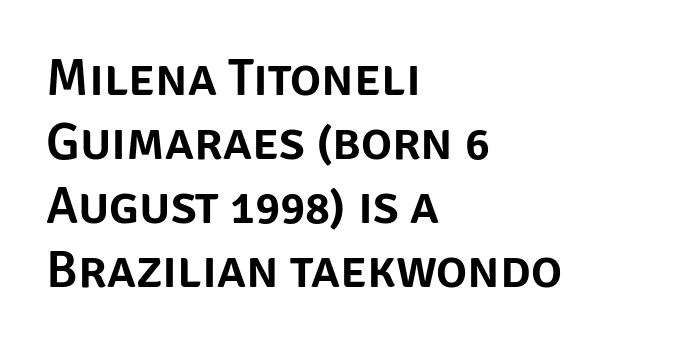
Q: Is the text italic (slanted)? A: No, it is upright.
Q: Is the typeface a serif or a sans-serif typeface? A: Sans-serif.
Q: Is the text underlined? A: No.
Q: How is the paragraph aligned? A: Left-aligned.
Q: Is the spacing between letters normal or unusually wide? A: Normal.
Q: Width (condensed, normal, or wide)? A: Normal.
Q: Stroke contrast? A: Low.
Q: x-height? A: Large.
Q: Monospaced? A: No.
